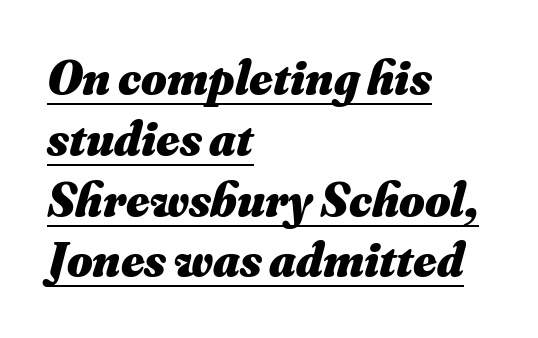
Q: Is the text bold? A: Yes.
Q: Is the text italic (slanted)? A: Yes, it leans right by about 16 degrees.
Q: Is the text underlined? A: Yes.
Q: How is the paragraph aligned? A: Left-aligned.
Q: Is the spacing between letters normal or unusually wide? A: Normal.
Q: Width (condensed, normal, or wide)? A: Normal.
Q: Stroke contrast? A: Medium.
Q: x-height? A: Small.
Q: Monospaced? A: No.
